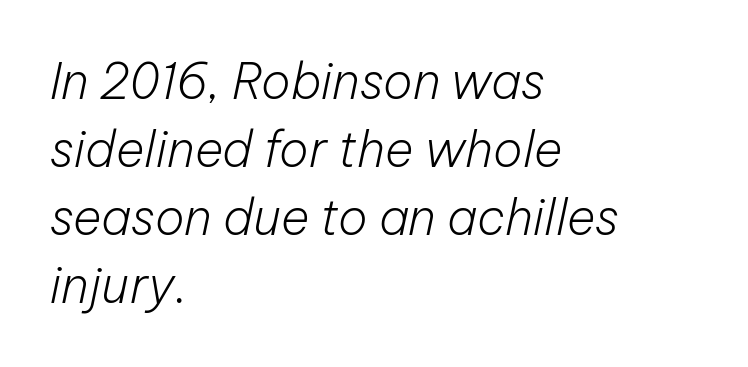
The image shows 49 px light type, italic (leaning right); set left-aligned, normal line spacing (1.39x), normal letter spacing, not underlined; low stroke contrast and a medium x-height.
